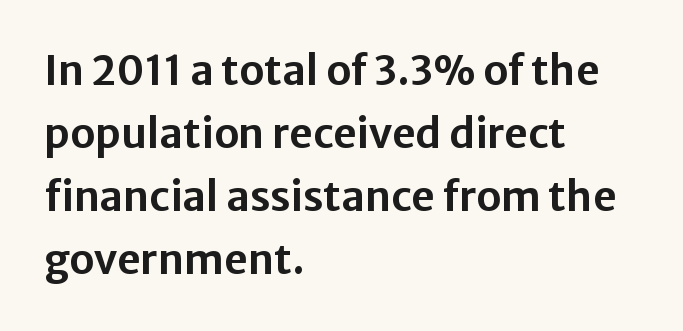
The horizontal fit of the characters is conventional and even. Looks like regular typesetting: each glyph gets only the width it needs. Regarding serifs, this sample does without them. The letters stand upright; this is a roman face. Decoration check: the copy has no underline.
